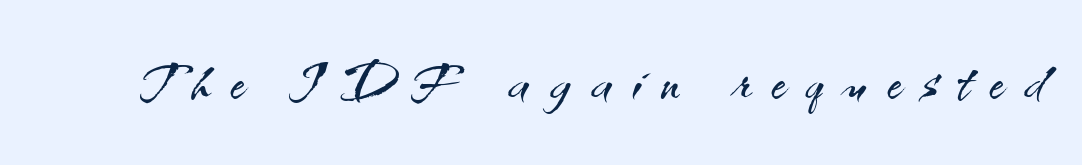
The image shows 78 px light sans-serif type; set unusually wide letter spacing (+0.26 em), not underlined; medium stroke contrast and a small x-height.
